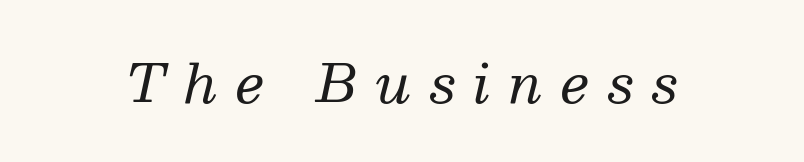
If you drew a line through each stem, it would be angled. Letterform terminals end in serifs throughout the passage. Unmarked baselines from the first word to the last. Is the stroke heavy? The answer is a plain regular-or-lighter. This sample has the flowing, uneven cadence of proportional lettering.
